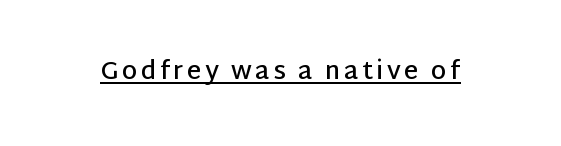
{"italic": "no", "bold": "semi", "underline": "yes", "glyph_px": 25}
